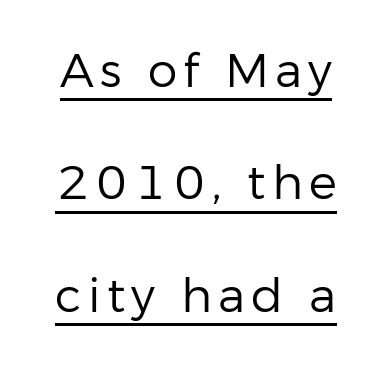
{"serif": "no", "italic": "no", "bold": "no", "weight": "regular", "width": "normal", "stroke_contrast": "low", "x_height": "medium", "monospaced": "no", "underline": "yes", "line_spacing": "loose", "line_spacing_ratio": 2.39, "glyph_px": 47}
